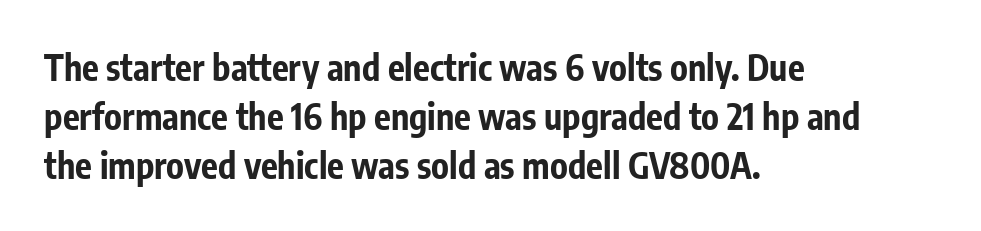
Caption: bold face, heavy strokes. Honestly, there is no underline to notice here at all. The type sits square on the baseline with zero lean. Here the designer chose a conventional face with non-uniform glyph widths.
